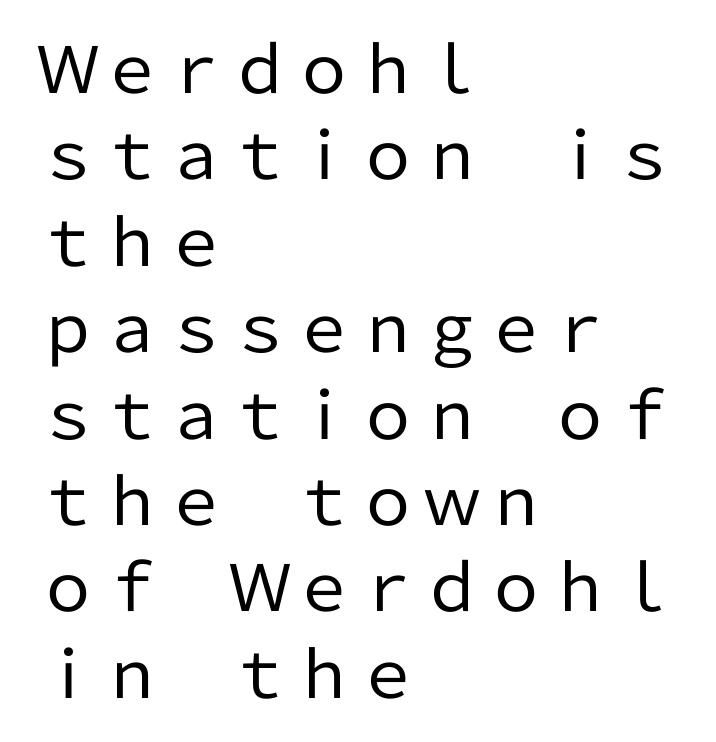
This is not heavy type; no bold has been used. Interline gaps are of average width in this sample. Note the varied advance widths — an 'i' is clearly narrower than an 'm'. The specimen reads as upright at a glance. Compared with typical body copy, the letter spacing here is the same.
